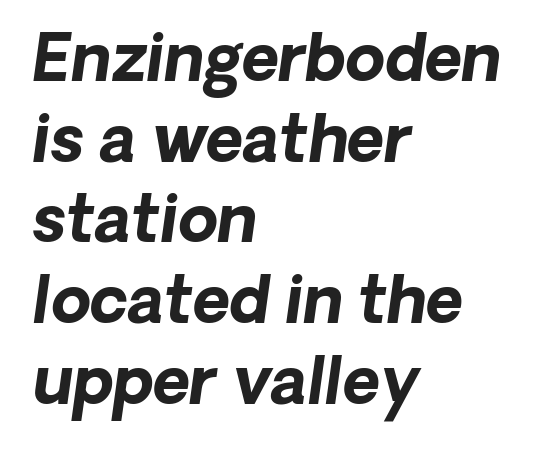
Inter-character spacing is left at the font's built-in metrics. This sample has the flowing, uneven cadence of proportional lettering. Heft: maximum for text — a bold. The glyphs are unaccompanied by any horizontal stroke below them.
